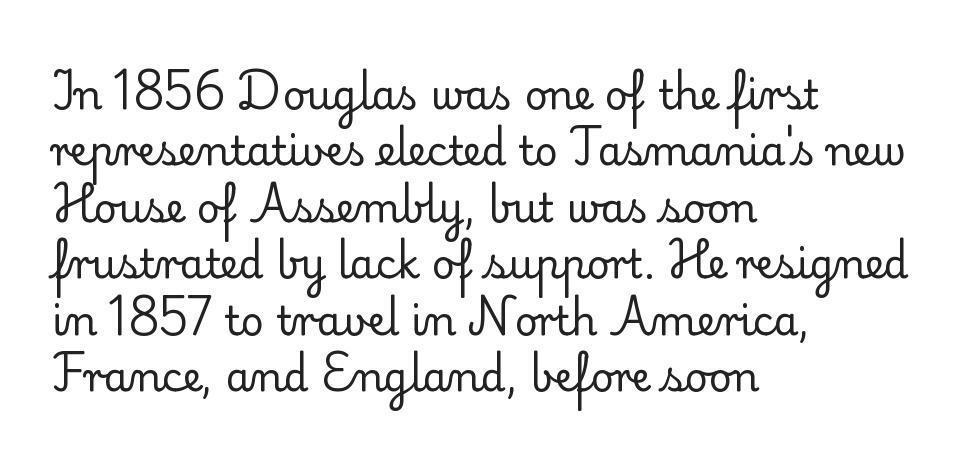
Q: Is the text bold? A: No.
Q: Is the text italic (slanted)? A: No, it is upright.
Q: Is the typeface a serif or a sans-serif typeface? A: Serif.
Q: Is the text underlined? A: No.
Q: How is the paragraph aligned? A: Left-aligned.
Q: Is the spacing between letters normal or unusually wide? A: Normal.
Q: Is the spacing between lines tight, normal or loose? A: Normal.
Q: Width (condensed, normal, or wide)? A: Normal.
Q: Stroke contrast? A: Low.
Q: x-height? A: Small.
Q: Monospaced? A: No.
